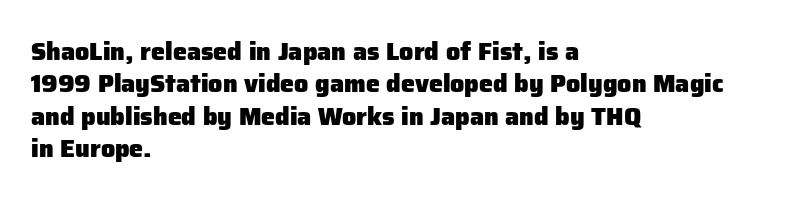
Q: Is the text bold? A: Yes.
Q: Is the text italic (slanted)? A: No, it is upright.
Q: Is the text underlined? A: No.
Q: How is the paragraph aligned? A: Left-aligned.
Q: Is the spacing between letters normal or unusually wide? A: Normal.
Q: Is the spacing between lines tight, normal or loose? A: Normal.
